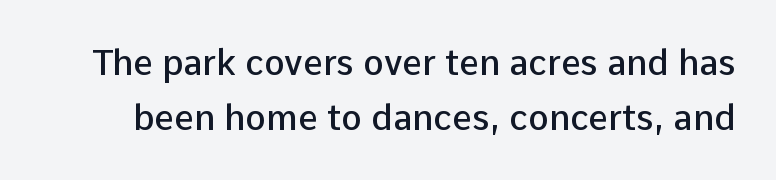
Reading down the column, the eye jumps a familiar distance to each next line. The lettering stays uniformly vertical, giving the passage a roman look. Heft: intermediate — a semibold. The rendering uses natural spacing where letterforms have individual widths. Underlining? Definitely not there.
